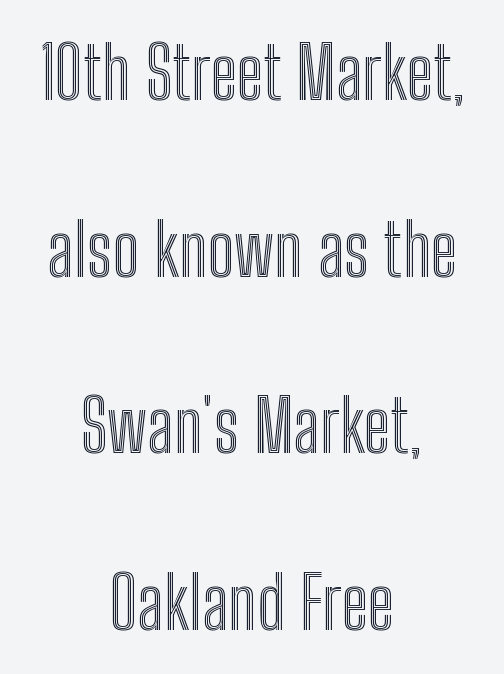
Q: Is the text italic (slanted)? A: No, it is upright.
Q: Is the text underlined? A: No.
Q: How is the paragraph aligned? A: Centered.
Q: Is the spacing between letters normal or unusually wide? A: Normal.
Q: Is the spacing between lines tight, normal or loose? A: Loose.
Q: Width (condensed, normal, or wide)? A: Condensed.
Q: x-height? A: Medium.
Q: Monospaced? A: No.
